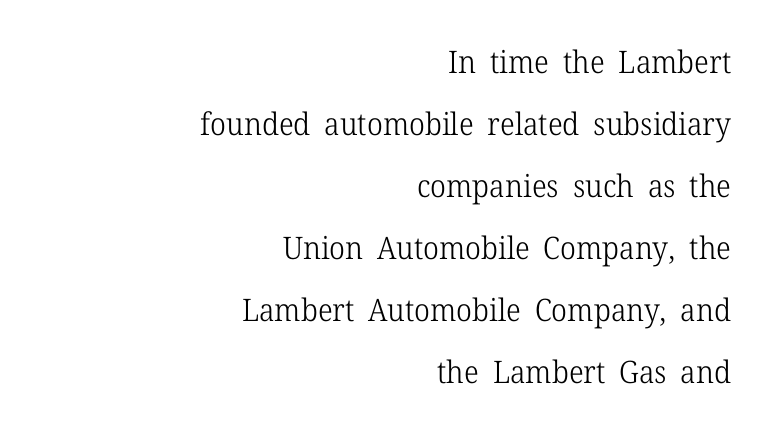
The specimen omits any rule beneath the text block's lines. Each stroke keeps to a modest, everyday thickness or less. Tracking value appears to be zero — textbook default spacing. A typesetter would call this leading open, well beyond the default. Line ends are locked; line starts wander. Font category for this specimen: serif.
